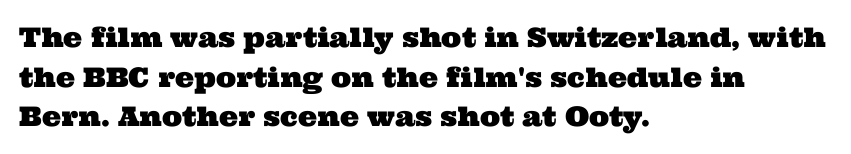
{"underline": "no", "align": "left", "line_spacing": "normal", "line_spacing_ratio": 1.47, "letter_spacing": "normal", "letter_spacing_em": 0.0, "glyph_px": 27}
